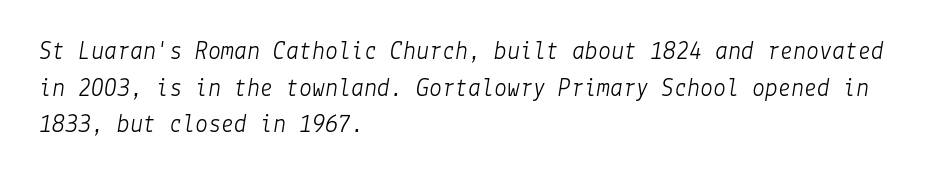
{"italic": "yes", "lean": "right", "slant_degrees": 9, "bold": "no", "underline": "no", "align": "left", "line_spacing": "normal", "line_spacing_ratio": 1.41, "letter_spacing": "normal", "letter_spacing_em": 0.0, "glyph_px": 26}
